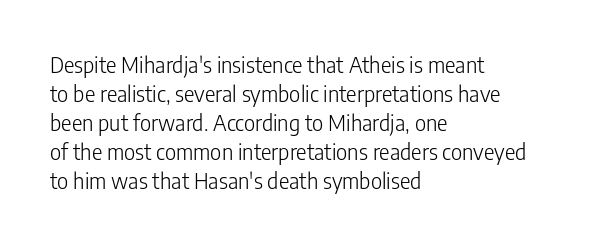
{"italic": "no", "bold": "no", "underline": "no", "align": "left", "line_spacing": "normal", "line_spacing_ratio": 1.32, "letter_spacing": "normal", "letter_spacing_em": 0.0, "glyph_px": 22}
